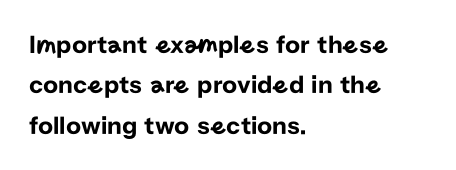
{"italic": "no", "underline": "no", "align": "left", "line_spacing": "normal", "line_spacing_ratio": 1.55, "letter_spacing": "normal", "letter_spacing_em": 0.0, "glyph_px": 26}
